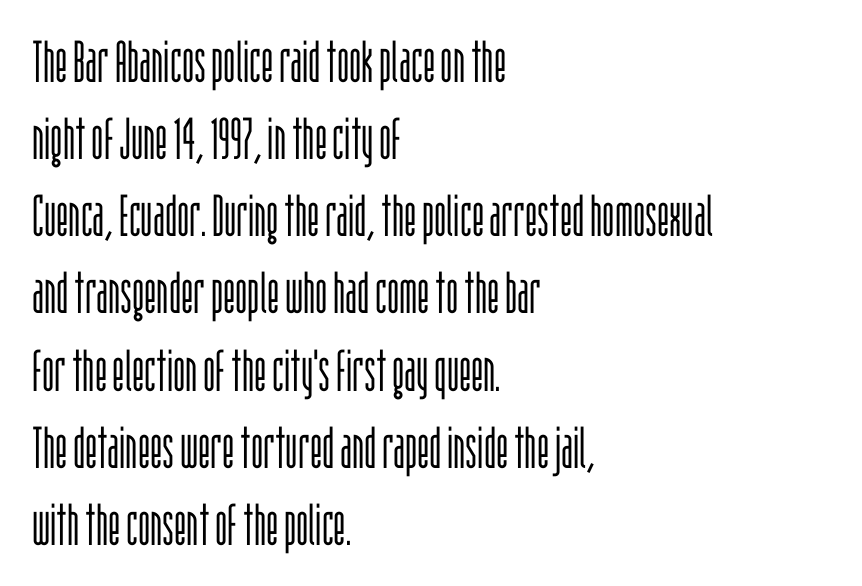
{"serif": "no", "italic": "no", "bold": "no", "weight": "light", "width": "condensed", "stroke_contrast": "low", "x_height": "large", "monospaced": "no", "underline": "no", "align": "left", "line_spacing": "normal", "line_spacing_ratio": 1.33, "letter_spacing": "normal", "letter_spacing_em": 0.0, "glyph_px": 58}
